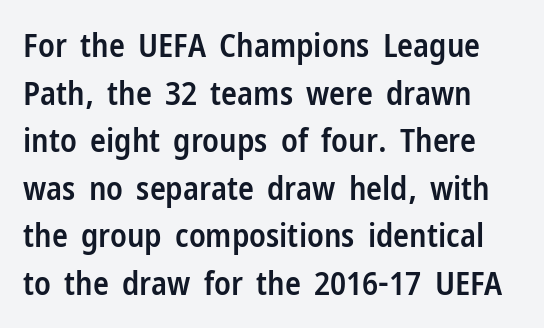
{"serif": "no", "italic": "no", "bold": "semi", "weight": "semibold", "width": "condensed", "stroke_contrast": "low", "x_height": "medium", "monospaced": "no", "underline": "no", "line_spacing": "normal", "line_spacing_ratio": 1.44, "letter_spacing": "normal", "letter_spacing_em": 0.0, "glyph_px": 33}
